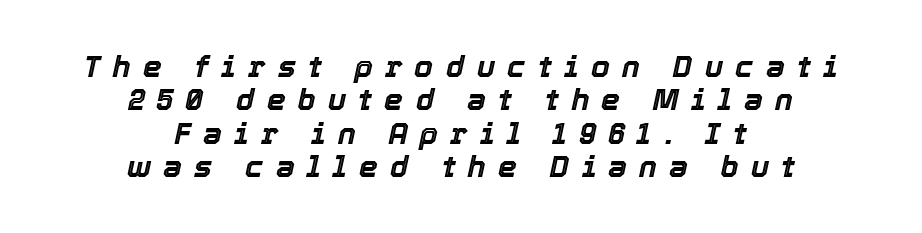
The area under the type is left untouched. Every character sits at an angle, as italics do. Here the glyphs are tracked loosely, breaking word shapes into spaced letters. Vertically, the passage feels compressed, each row crowding the next.
